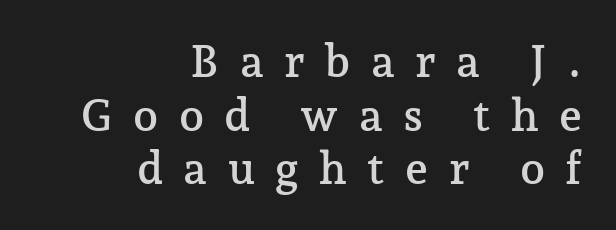
The rendering uses natural spacing where letterforms have individual widths. There is plenty of visible air inserted between adjacent glyphs. The paragraph shown leans on its right margin. Yep, those are serifs on the letters. Posture: straight, roman, zero tilt.
